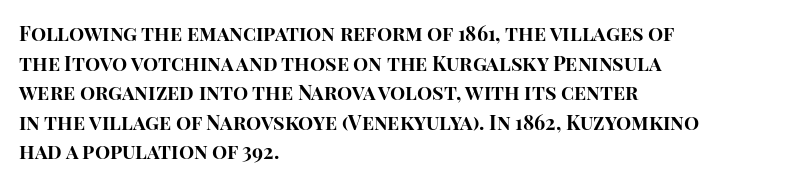
The rendering uses a bold face; every stroke is thick and dark. Compared with a centered layout, this one pins lines to the left instead. Underline: absent. In terms of letterspacing, this is plain default setting. Italic: no, the glyphs are upright roman. How would I describe the line gaps? Plain and ordinary.
